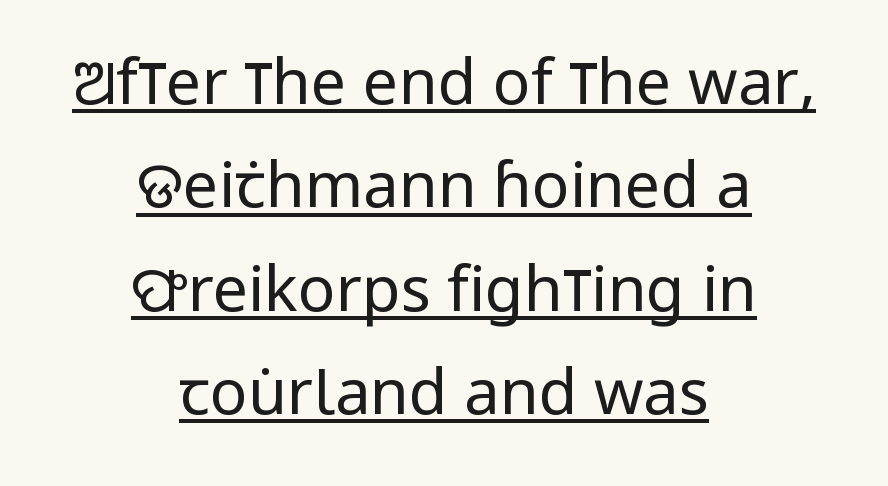
Unbolded letterforms with no extra heft. Stroke terminals: plain, sans-serif. Does the lettering tilt? It doesn't — this is upright. These lines are rendered in a variable-pitch font. Students, note that the glyphs here touch the page at normal intervals.
